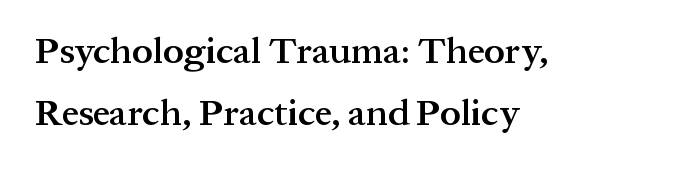
The image shows 37 px semibold serif type, upright; set left-aligned, normal line spacing (1.68x), normal letter spacing, not underlined; medium stroke contrast and a medium x-height.
